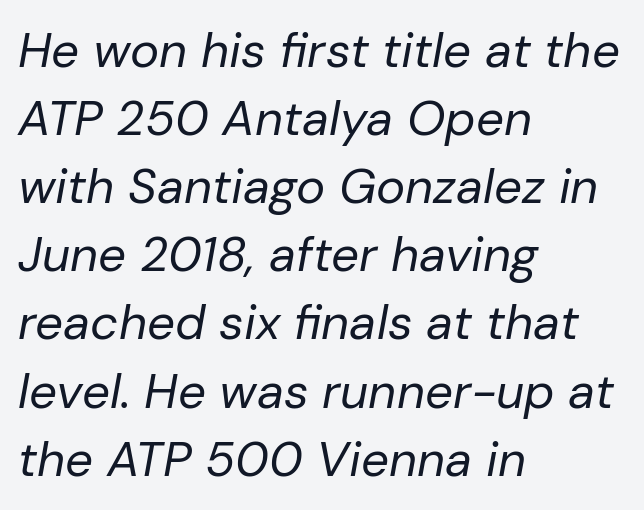
Q: Is the text bold? A: No.
Q: Is the text italic (slanted)? A: Yes, it leans right by about 10 degrees.
Q: Is the text underlined? A: No.
Q: How is the paragraph aligned? A: Left-aligned.
Q: Is the spacing between letters normal or unusually wide? A: Normal.
Q: Is the spacing between lines tight, normal or loose? A: Normal.
Q: Width (condensed, normal, or wide)? A: Normal.
Q: Stroke contrast? A: Low.
Q: x-height? A: Medium.
Q: Monospaced? A: No.
